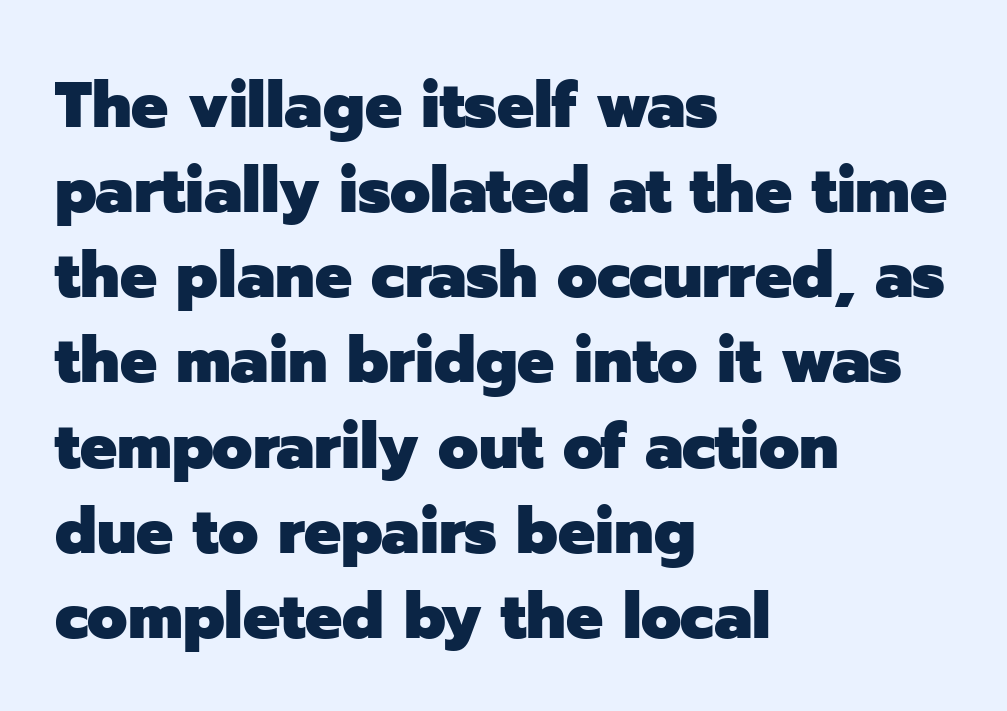
The image shows 65 px heavy sans-serif type, upright; set left-aligned, normal line spacing (1.31x), normal letter spacing, not underlined; low stroke contrast and a medium x-height.
